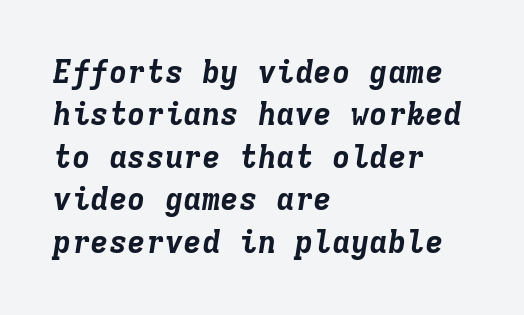
An italicized treatment has been applied to the whole sample. The string is rendered with underlining switched off. Each line starts at the same left margin while the right side varies. As a designer I'd log this as weight 700, bold.
